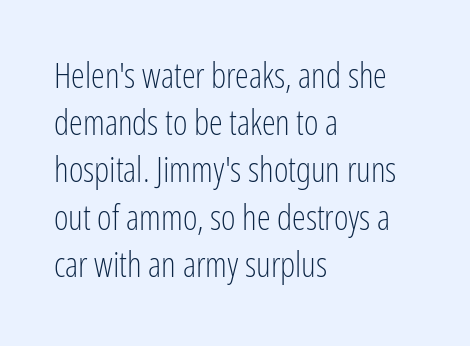
Q: Is the text bold? A: No.
Q: Is the text italic (slanted)? A: No, it is upright.
Q: Is the typeface a serif or a sans-serif typeface? A: Sans-serif.
Q: Is the text underlined? A: No.
Q: How is the paragraph aligned? A: Left-aligned.
Q: Is the spacing between letters normal or unusually wide? A: Normal.
Q: Is the spacing between lines tight, normal or loose? A: Normal.
Q: Width (condensed, normal, or wide)? A: Condensed.
Q: Stroke contrast? A: Low.
Q: x-height? A: Medium.
Q: Monospaced? A: No.
